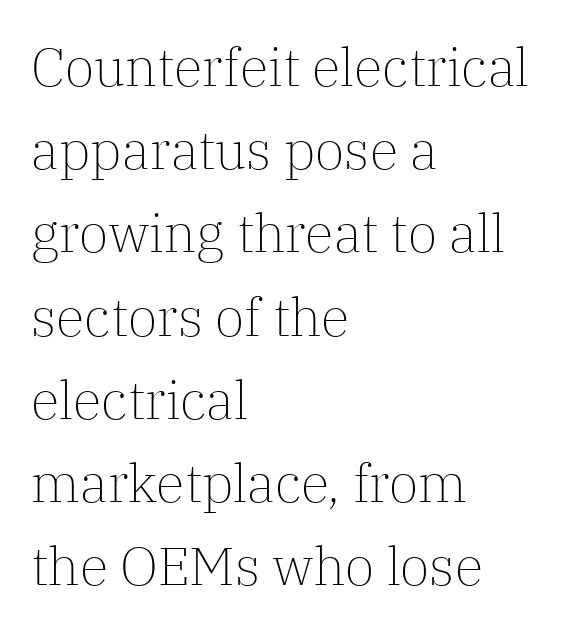
The rendering uses natural spacing where letterforms have individual widths. Bare-footed words on every line. Each stroke keeps to a modest, everyday thickness or less. The passage shown is typeset with a serif family.
